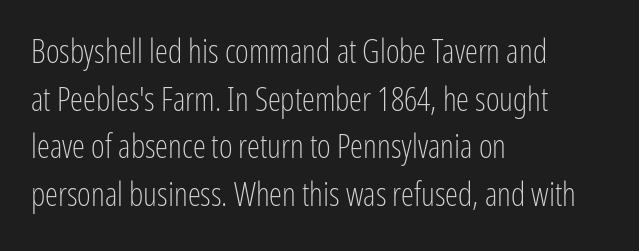
Q: Is the text bold? A: No.
Q: Is the text italic (slanted)? A: No, it is upright.
Q: Is the typeface a serif or a sans-serif typeface? A: Sans-serif.
Q: Is the text underlined? A: No.
Q: How is the paragraph aligned? A: Left-aligned.
Q: Is the spacing between letters normal or unusually wide? A: Normal.
Q: Is the spacing between lines tight, normal or loose? A: Normal.
Q: Width (condensed, normal, or wide)? A: Condensed.
Q: Stroke contrast? A: Low.
Q: x-height? A: Medium.
Q: Monospaced? A: No.
